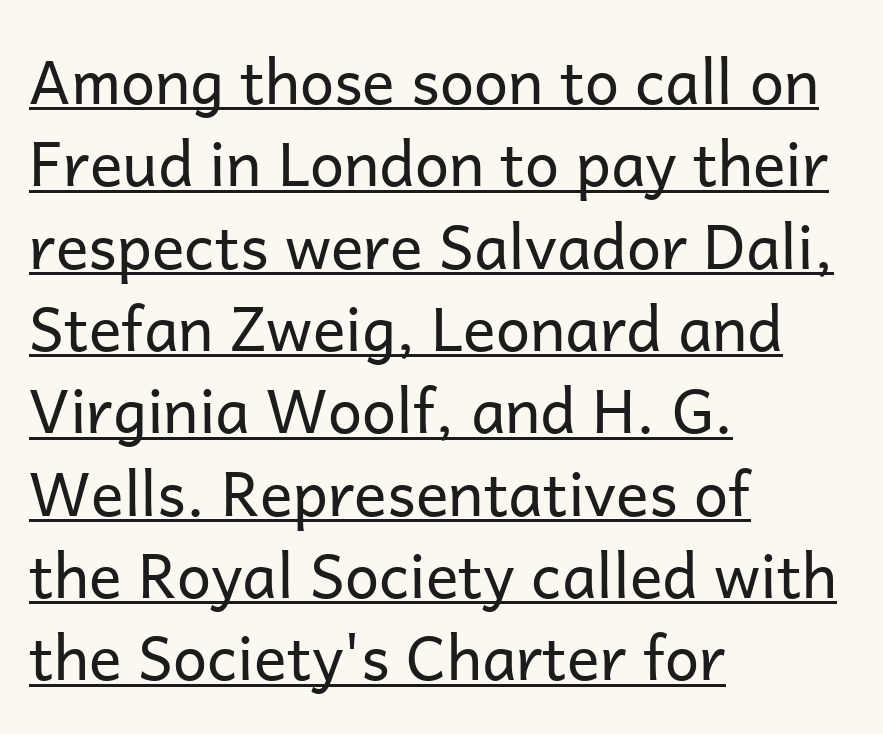
{"serif": "no", "italic": "no", "bold": "no", "weight": "regular", "width": "normal", "stroke_contrast": "low", "x_height": "medium", "monospaced": "no", "underline": "yes", "align": "left", "line_spacing": "normal", "line_spacing_ratio": 1.35, "letter_spacing": "normal", "letter_spacing_em": 0.0, "glyph_px": 61}
